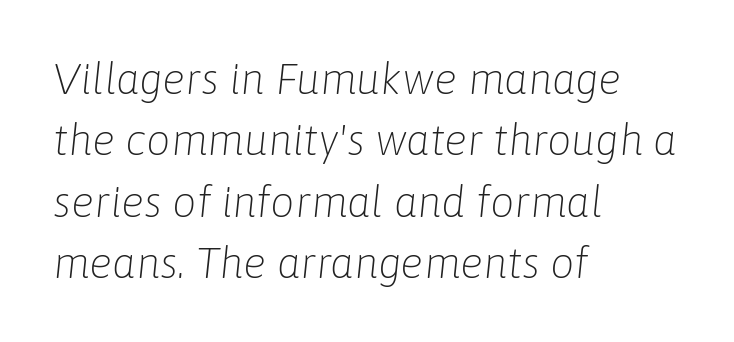
Every row of glyphs begins at an identical x-position on the left. In terms of letterspacing, this is plain default setting. The area under the type is left untouched. No chunkiness to these letters — they're not bold. Do the characters align in a grid? No, the font is proportional.
